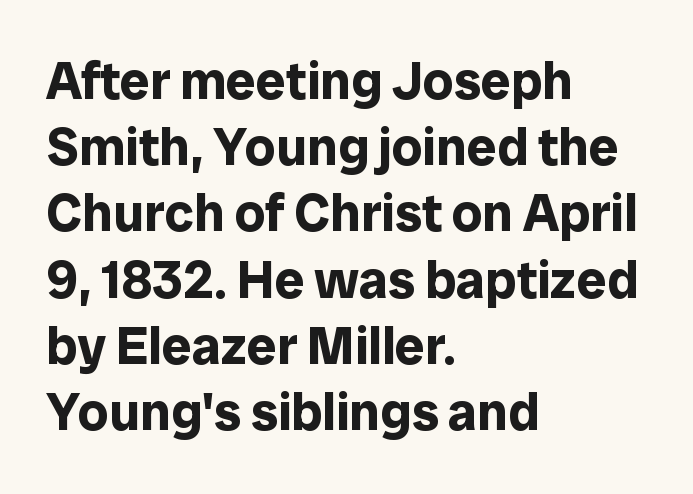
{"serif": "no", "italic": "no", "bold": "yes", "weight": "bold", "width": "normal", "stroke_contrast": "low", "x_height": "medium", "monospaced": "no", "underline": "no", "align": "left", "line_spacing": "normal", "line_spacing_ratio": 1.25, "letter_spacing": "normal", "letter_spacing_em": 0.0, "glyph_px": 53}
